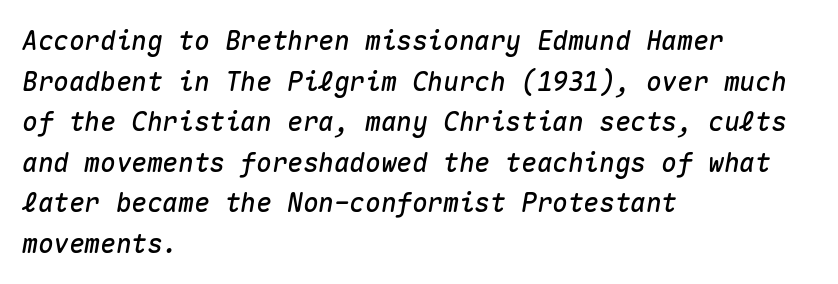
{"italic": "yes", "lean": "right", "slant_degrees": 10, "underline": "no", "align": "left", "line_spacing": "normal", "line_spacing_ratio": 1.56, "letter_spacing": "normal", "letter_spacing_em": 0.0, "glyph_px": 26}
